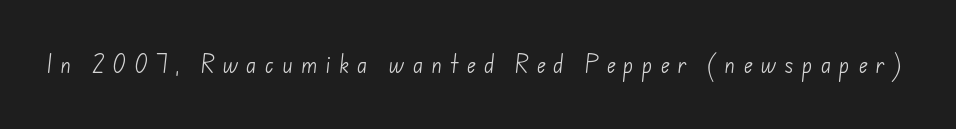
This rendering widens character spacing well past its baseline value. No chunkiness to these letters — they're not bold. Unmarked baselines from the first word to the last.
